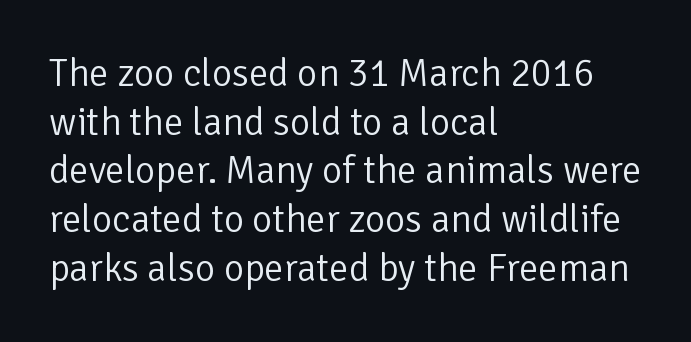
The image shows 39 px light sans-serif type, upright; set left-aligned, normal line spacing (1.25x), normal letter spacing, not underlined; low stroke contrast and a medium x-height.
